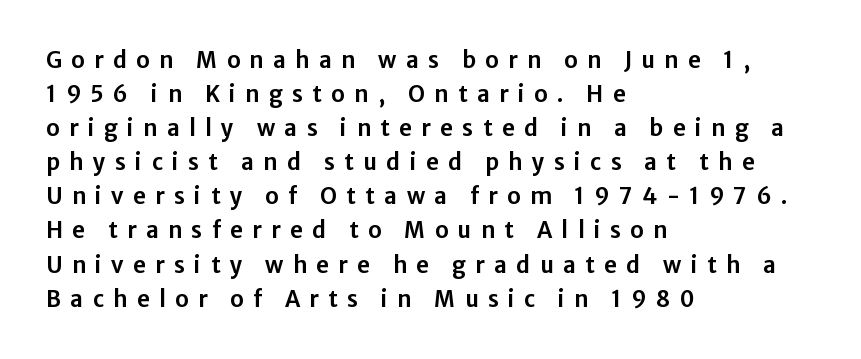
The image shows 22 px text type, upright; set left-aligned, normal line spacing (1.55x), unusually wide letter spacing (+0.43 em), not underlined.
